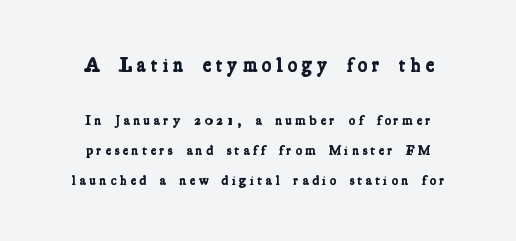
Q: Is the text bold? A: Yes.
Q: Is the text underlined? A: No.
Q: How is the paragraph aligned? A: Centered.
Q: Is the spacing between letters normal or unusually wide? A: Unusually wide.
Q: Is the spacing between lines tight, normal or loose? A: Loose.
Q: Which block of text is set in a larger size, the first (top) or the second (bottom)? A: The first (top) one.
